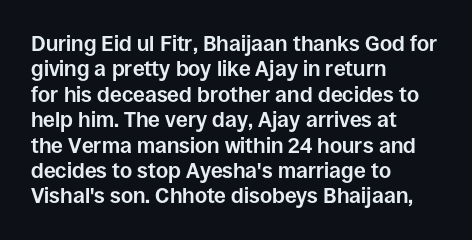
The image shows 21 px bold type, upright; set left-aligned, line spacing 1.21x, normal letter spacing, not underlined.
